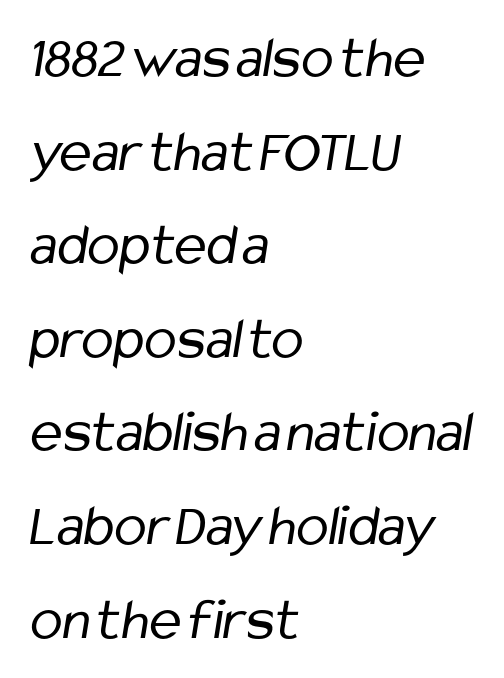
Short note: letters normally spaced. A light-to-regular cut is what we see here. Letterform terminals end flat and unadorned throughout the passage. A typesetter would call this proportional, since set widths differ per character.
